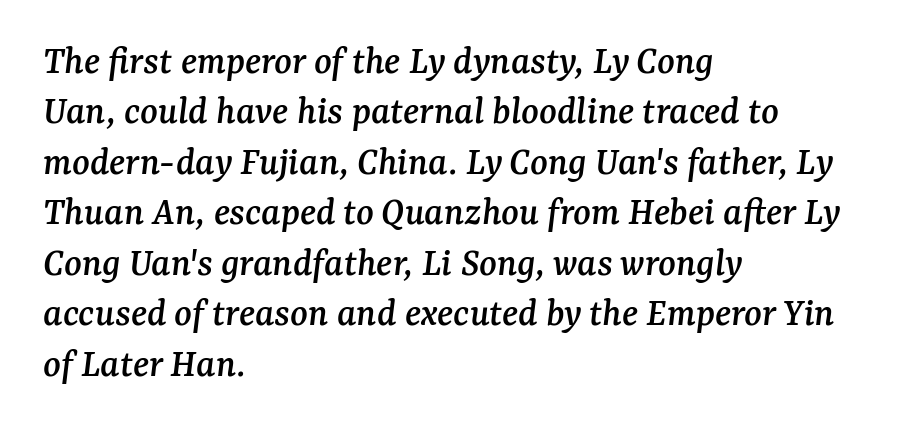
{"serif": "yes", "italic": "yes", "lean": "right", "slant_degrees": 7, "width": "normal", "stroke_contrast": "medium", "x_height": "medium", "monospaced": "no", "underline": "no", "align": "left", "line_spacing_ratio": 1.23, "letter_spacing": "normal", "letter_spacing_em": 0.0, "glyph_px": 41}
